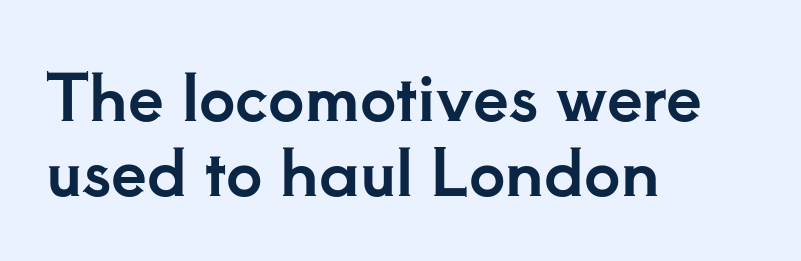
The image shows 64 px serif type, upright; set left-aligned, line spacing 1.17x, normal letter spacing, not underlined; low stroke contrast and a small x-height.
